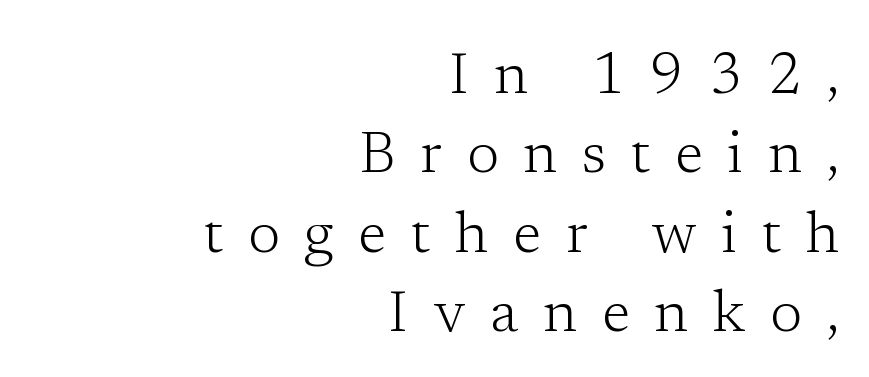
Spacing verdict: proportional, widths tailored to each character. Reading down the block, your eye finds every line finishing at a fixed right position. The letters look calm and open, with moderate or lighter stems. The axis of the letterforms is exactly vertical. Observe the serifs anchoring each vertical stroke in this sample.
